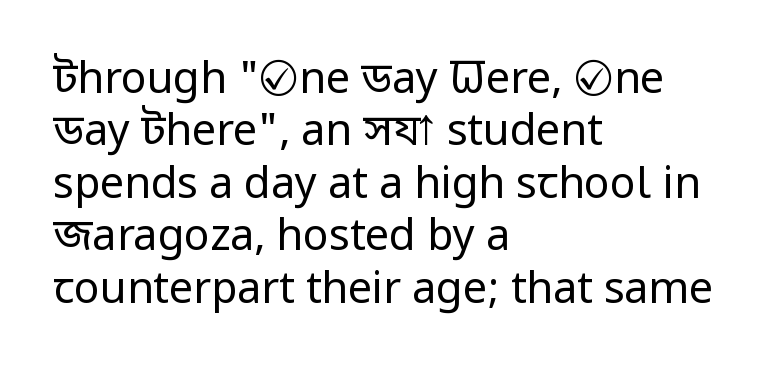
Q: Is the text bold? A: No.
Q: Is the text italic (slanted)? A: No, it is upright.
Q: Is the typeface a serif or a sans-serif typeface? A: Sans-serif.
Q: Is the text underlined? A: No.
Q: How is the paragraph aligned? A: Left-aligned.
Q: Is the spacing between letters normal or unusually wide? A: Normal.
Q: Width (condensed, normal, or wide)? A: Condensed.
Q: Stroke contrast? A: Low.
Q: x-height? A: Large.
Q: Monospaced? A: No.
